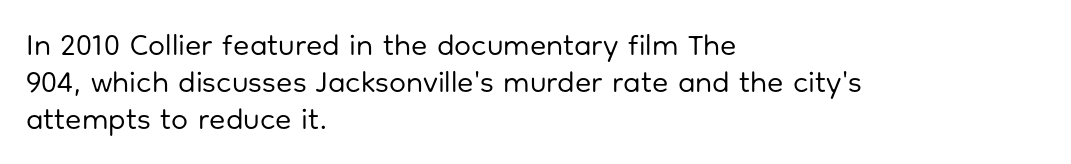
The image shows 30 px regular-weight sans-serif type, upright; set left-aligned, line spacing 1.24x, normal letter spacing, not underlined; low stroke contrast and a medium x-height.
